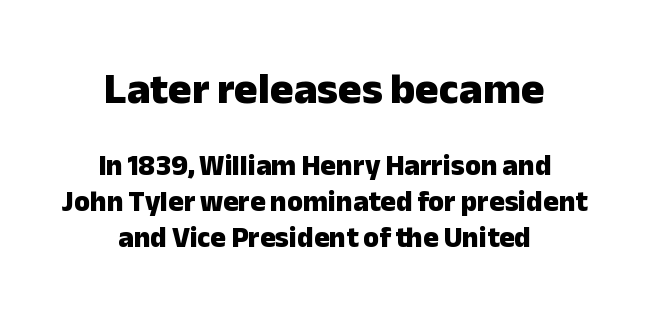
Q: Is the text bold? A: Yes.
Q: Is the text italic (slanted)? A: No, it is upright.
Q: Is the typeface a serif or a sans-serif typeface? A: Sans-serif.
Q: Is the text underlined? A: No.
Q: How is the paragraph aligned? A: Centered.
Q: Is the spacing between letters normal or unusually wide? A: Normal.
Q: Which block of text is set in a larger size, the first (top) or the second (bottom)? A: The first (top) one.
Q: Width (condensed, normal, or wide)? A: Normal.
Q: Stroke contrast? A: Low.
Q: x-height? A: Medium.
Q: Monospaced? A: No.
